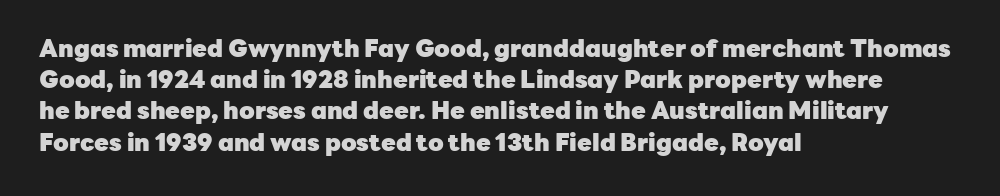
The image shows 24 px bold type, upright; set left-aligned, normal line spacing (1.3x), normal letter spacing, not underlined.
